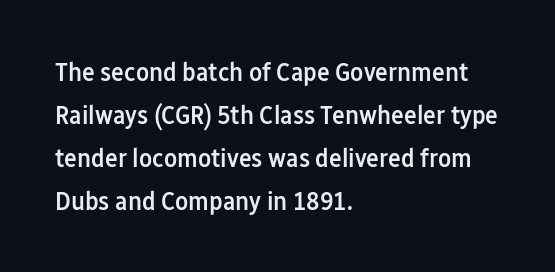
The image shows 27 px text type, upright; set left-aligned, normal line spacing (1.59x), normal letter spacing, not underlined.
